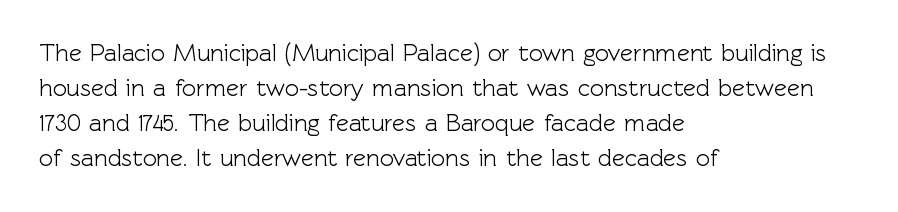
Q: Is the text italic (slanted)? A: No, it is upright.
Q: Is the text underlined? A: No.
Q: How is the paragraph aligned? A: Left-aligned.
Q: Is the spacing between letters normal or unusually wide? A: Normal.
Q: Is the spacing between lines tight, normal or loose? A: Normal.
